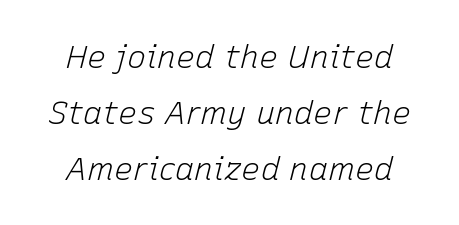
{"italic": "yes", "lean": "right", "slant_degrees": 15, "bold": "no", "weight": "light", "width": "normal", "stroke_contrast": "low", "x_height": "medium", "monospaced": "no", "underline": "no", "line_spacing_ratio": 1.75, "letter_spacing": "normal", "letter_spacing_em": 0.0, "glyph_px": 32}
